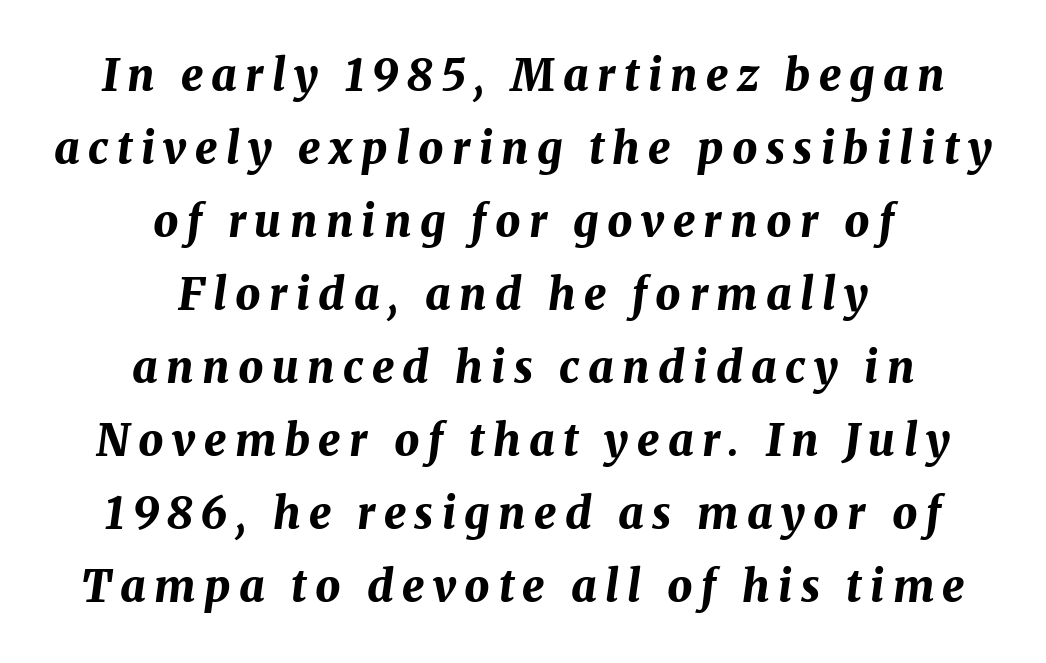
The image shows 44 px bold type, italic (leaning right); set centered, normal line spacing (1.66x), not underlined; medium stroke contrast and a medium x-height.
